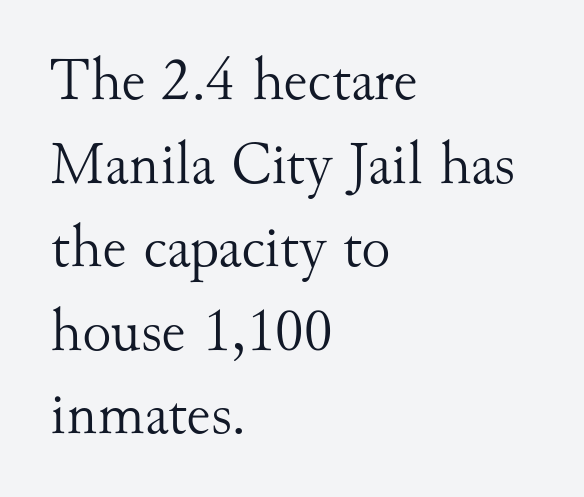
Unlike italic type, these characters show no tilt at all. Clear beneath every line of the passage. The strokes are not fattened; the text isn't bold. Note the varied advance widths — an 'i' is clearly narrower than an 'm'.
